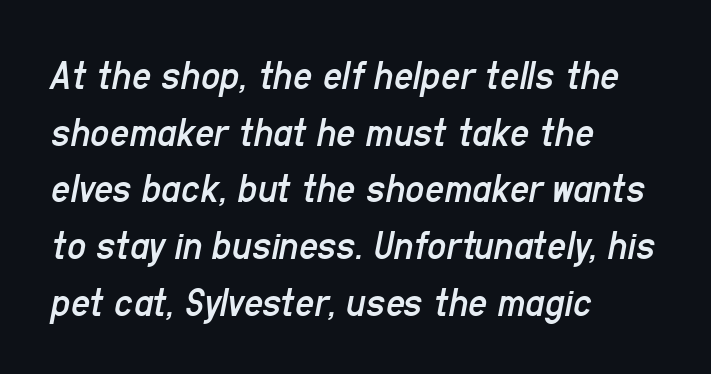
{"italic": "yes", "lean": "right", "slant_degrees": 11, "bold": "no", "weight": "regular", "width": "condensed", "stroke_contrast": "low", "x_height": "medium", "monospaced": "no", "underline": "no", "align": "left", "line_spacing": "normal", "line_spacing_ratio": 1.35, "letter_spacing": "normal", "letter_spacing_em": 0.0, "glyph_px": 42}
